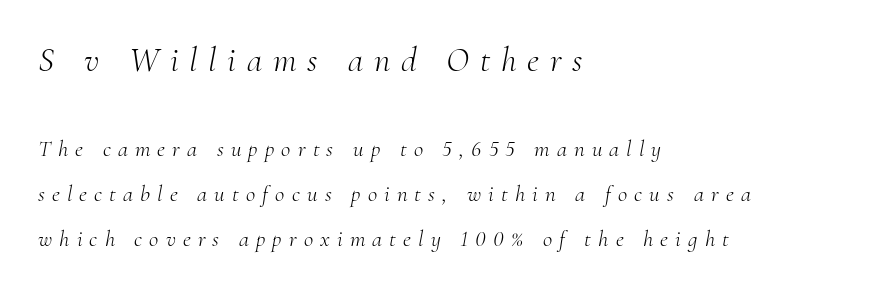
{"serif": "yes", "italic": "yes", "lean": "right", "slant_degrees": 10, "bold": "no", "weight": "light", "width": "normal", "stroke_contrast": "medium", "x_height": "small", "monospaced": "no", "underline": "no", "align": "left", "line_spacing": "loose", "line_spacing_ratio": 1.95, "letter_spacing": "wide", "letter_spacing_em": 0.31, "larger_block": "first", "size_ratio": 1.52, "glyph_px": 35}
